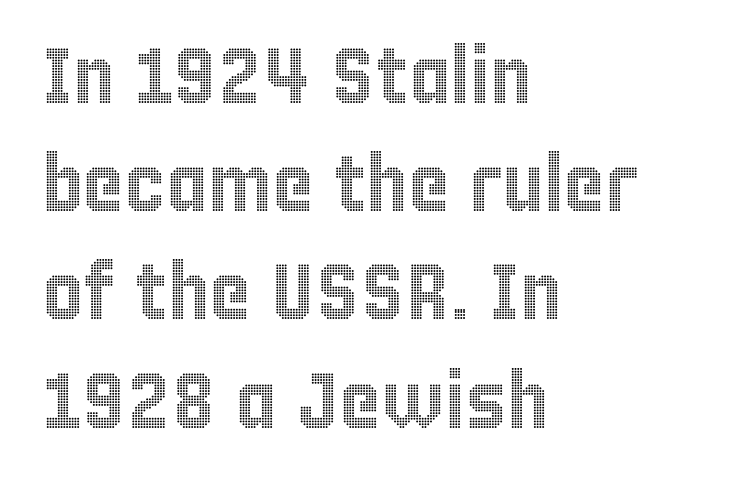
Q: Is the text italic (slanted)? A: No, it is upright.
Q: Is the text underlined? A: No.
Q: How is the paragraph aligned? A: Left-aligned.
Q: Is the spacing between letters normal or unusually wide? A: Normal.
Q: Is the spacing between lines tight, normal or loose? A: Normal.
Q: Width (condensed, normal, or wide)? A: Condensed.
Q: x-height? A: Large.
Q: Monospaced? A: No.
